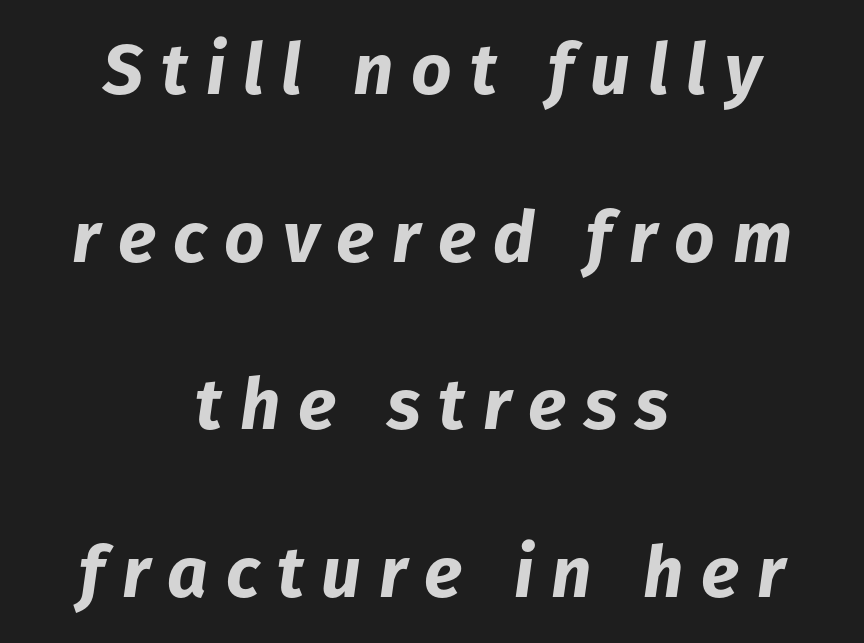
{"italic": "yes", "lean": "right", "slant_degrees": 8, "bold": "yes", "weight": "bold", "width": "normal", "stroke_contrast": "low", "x_height": "medium", "monospaced": "no", "underline": "no", "align": "center", "line_spacing": "loose", "line_spacing_ratio": 2.36, "letter_spacing": "wide", "letter_spacing_em": 0.25, "glyph_px": 71}
